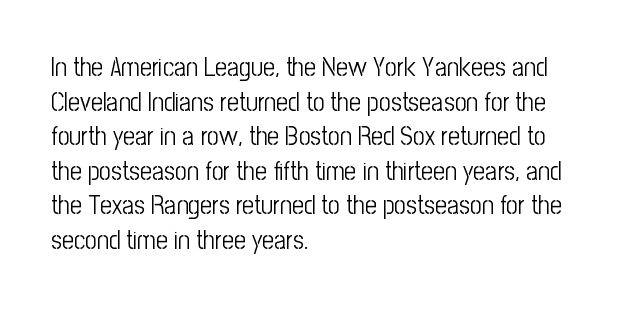
The image shows 26 px text type, upright; set left-aligned, normal line spacing (1.33x), normal letter spacing, not underlined.
